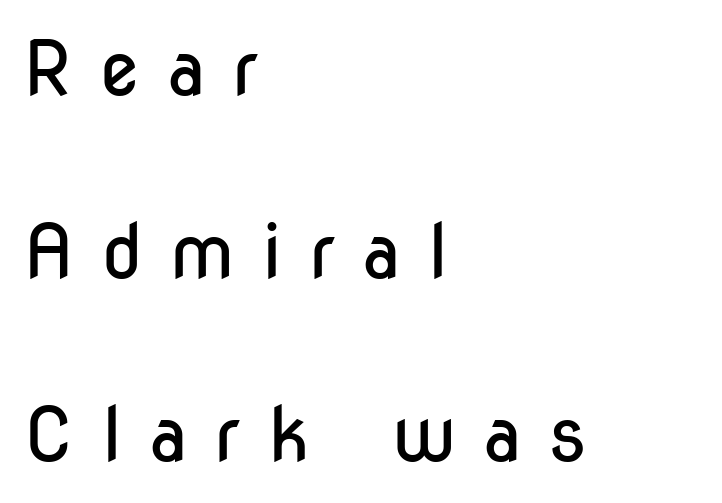
Q: Is the text bold? A: No.
Q: Is the text italic (slanted)? A: No, it is upright.
Q: Is the typeface a serif or a sans-serif typeface? A: Sans-serif.
Q: Is the text underlined? A: No.
Q: How is the paragraph aligned? A: Left-aligned.
Q: Is the spacing between letters normal or unusually wide? A: Unusually wide.
Q: Is the spacing between lines tight, normal or loose? A: Loose.
Q: Width (condensed, normal, or wide)? A: Condensed.
Q: Stroke contrast? A: Low.
Q: x-height? A: Medium.
Q: Monospaced? A: No.
